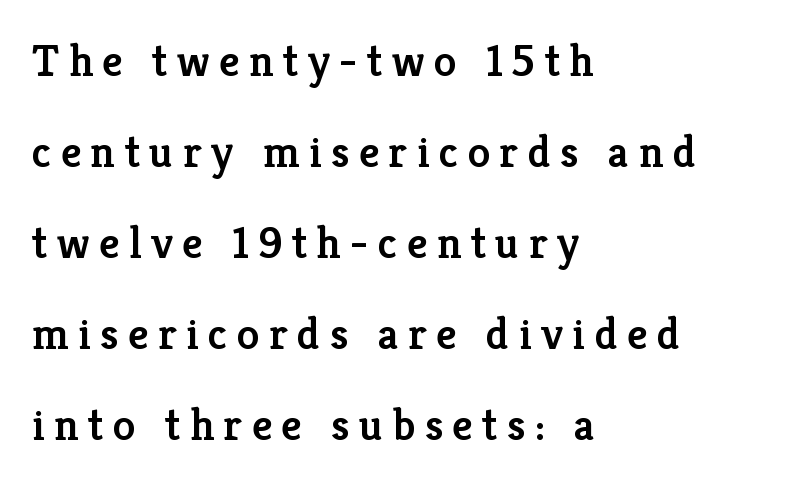
{"serif": "yes", "italic": "no", "bold": "semi", "weight": "semibold", "width": "normal", "stroke_contrast": "low", "x_height": "medium", "monospaced": "no", "underline": "no", "align": "left", "line_spacing": "loose", "line_spacing_ratio": 2.02, "letter_spacing": "wide", "letter_spacing_em": 0.21, "glyph_px": 45}
